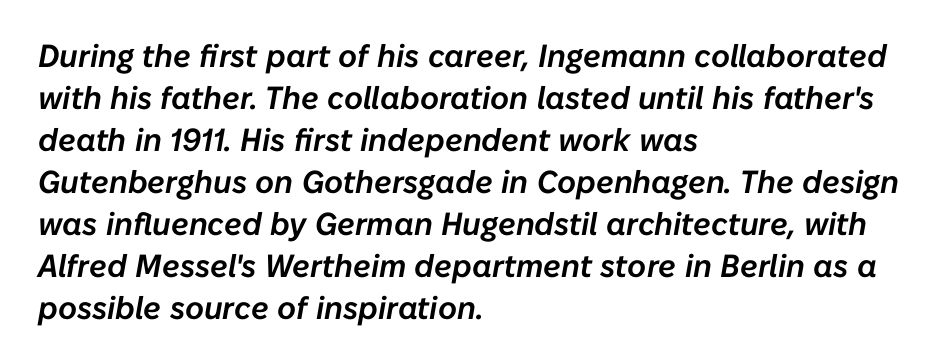
These lines are rendered in a variable-pitch font. The rendering uses a moderate line-height, typical for paragraphs. Compared with ordinary roman type, these characters are visibly tilted. Check under the words: just untouched page.
